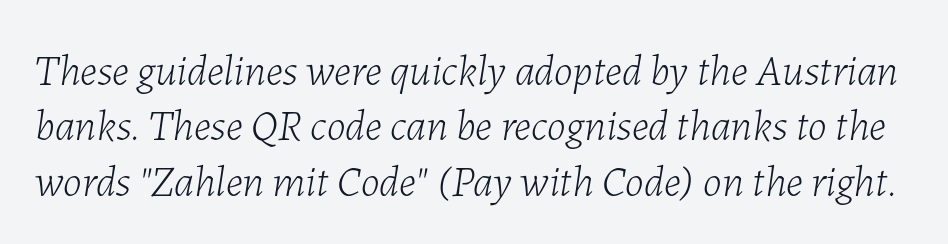
{"italic": "yes", "lean": "right", "slant_degrees": 7, "bold": "no", "weight": "light", "width": "normal", "stroke_contrast": "low", "x_height": "medium", "monospaced": "no", "underline": "no", "line_spacing": "normal", "line_spacing_ratio": 1.29, "letter_spacing": "normal", "letter_spacing_em": 0.0, "glyph_px": 43}
